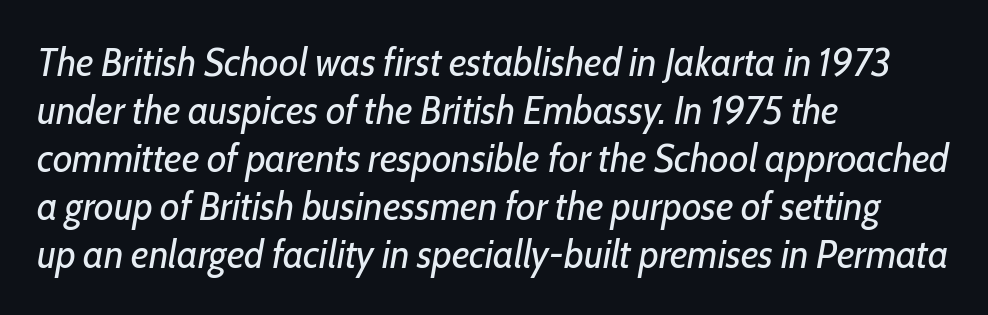
The image shows 40 px regular-weight, condensed type, italic (leaning right); set left-aligned, line spacing 1.2x, normal letter spacing, not underlined; low stroke contrast and a medium x-height.
